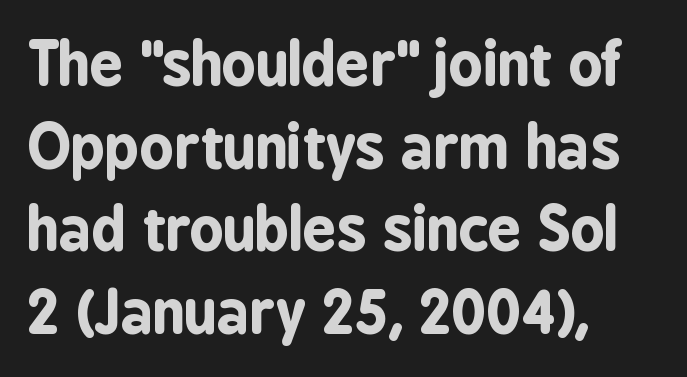
The image shows 59 px bold, condensed sans-serif type, upright; set left-aligned, normal line spacing (1.4x), normal letter spacing, not underlined; low stroke contrast and a medium x-height.
